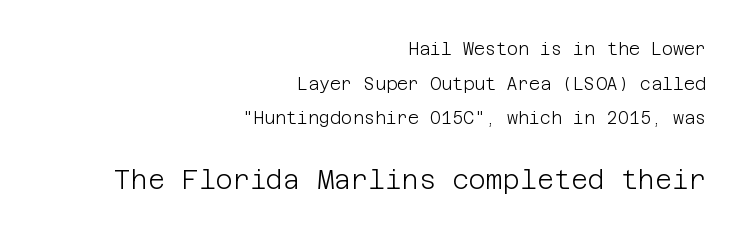
{"italic": "no", "bold": "no", "underline": "no", "align": "right", "line_spacing": "loose", "line_spacing_ratio": 2.04, "letter_spacing": "normal", "letter_spacing_em": 0.0, "larger_block": "second", "size_ratio": 1.53, "glyph_px": 26}
